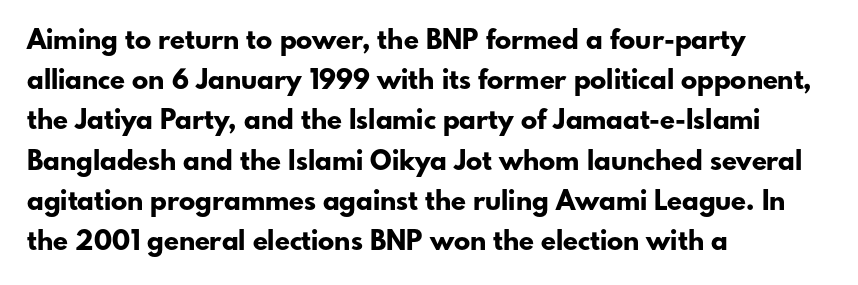
The rag falls on the right side of this text block. The axis of the letterforms is exactly vertical. Descender tails drop into unmarked territory. Inter-character spacing is left at the font's built-in metrics. Heavy, bold letterforms.
